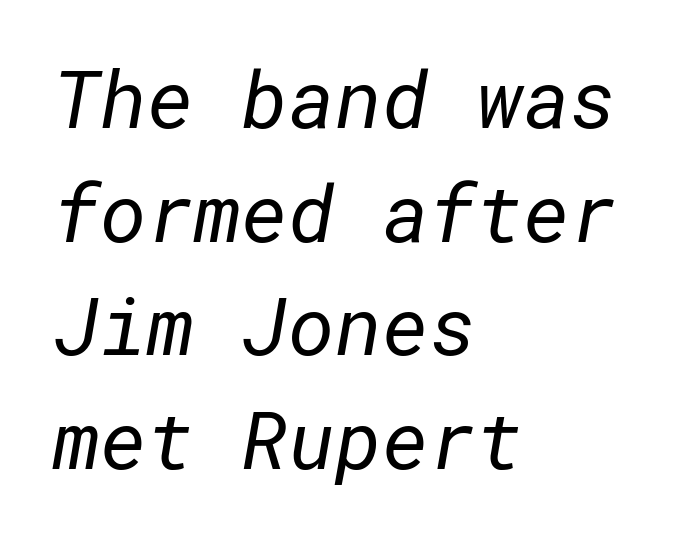
The image shows 80 px regular-weight sans-serif type; set left-aligned, normal line spacing (1.42x), normal letter spacing, not underlined; low stroke contrast and a medium x-height.
